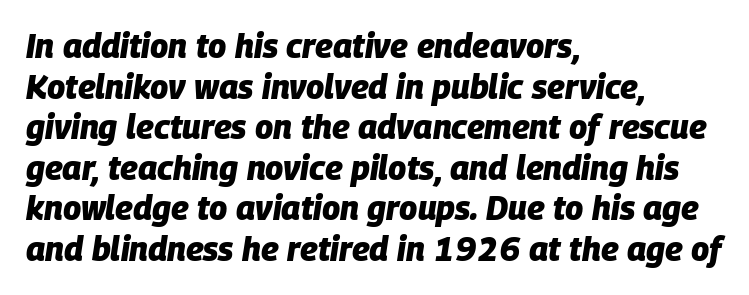
{"italic": "yes", "lean": "right", "slant_degrees": 9, "bold": "yes", "weight": "heavy", "width": "normal", "stroke_contrast": "low", "x_height": "large", "monospaced": "no", "underline": "no", "align": "left", "line_spacing_ratio": 1.23, "letter_spacing": "normal", "letter_spacing_em": 0.0, "glyph_px": 33}
